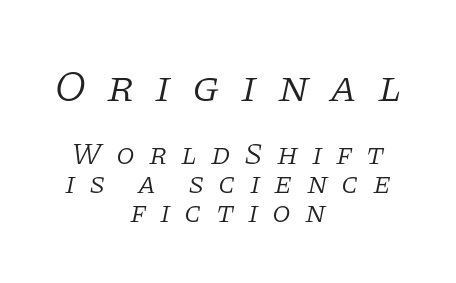
The image shows 45 px light serif type, italic (leaning right); set centered, tight line spacing (0.96x), unusually wide letter spacing (+0.46 em), not underlined; the first (top) block is 1.5x larger; low stroke contrast and a large x-height.
